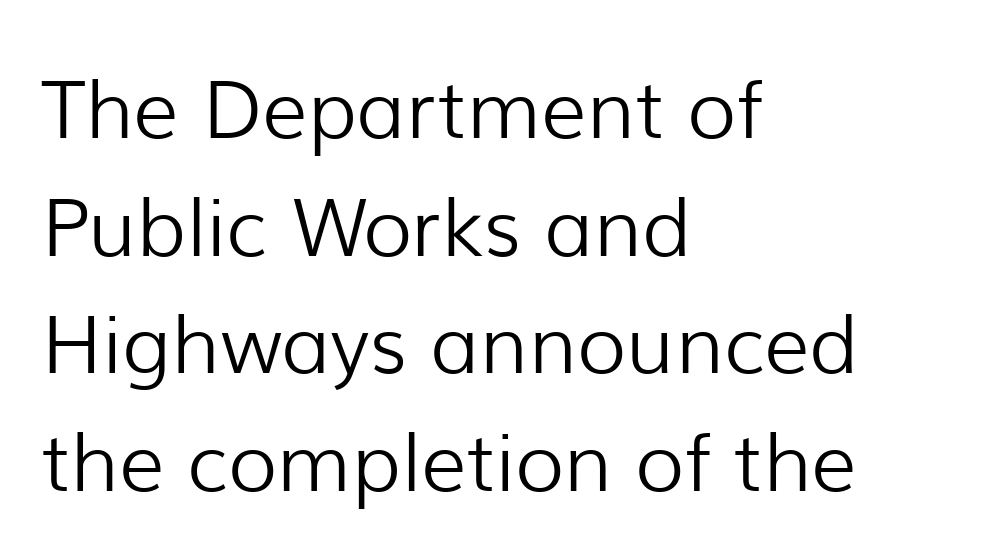
Q: Is the text bold? A: No.
Q: Is the text italic (slanted)? A: No, it is upright.
Q: Is the typeface a serif or a sans-serif typeface? A: Sans-serif.
Q: Is the text underlined? A: No.
Q: How is the paragraph aligned? A: Left-aligned.
Q: Is the spacing between letters normal or unusually wide? A: Normal.
Q: Is the spacing between lines tight, normal or loose? A: Normal.
Q: Width (condensed, normal, or wide)? A: Normal.
Q: Stroke contrast? A: Low.
Q: x-height? A: Medium.
Q: Monospaced? A: No.
